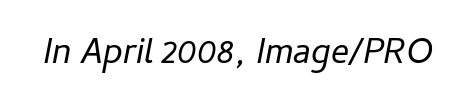
The image shows 45 px light type, italic (leaning right); set normal letter spacing, not underlined; low stroke contrast and a medium x-height.
